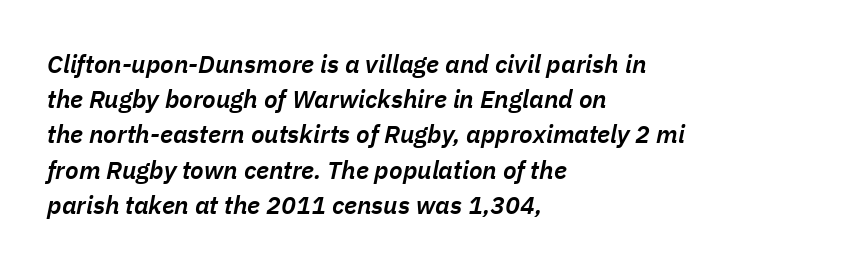
Q: Is the text bold? A: Semi-bold.
Q: Is the text italic (slanted)? A: Yes, it leans right by about 11 degrees.
Q: Is the text underlined? A: No.
Q: How is the paragraph aligned? A: Left-aligned.
Q: Is the spacing between letters normal or unusually wide? A: Normal.
Q: Is the spacing between lines tight, normal or loose? A: Normal.
